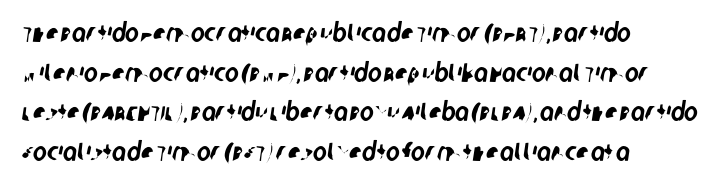
{"underline": "no", "align": "left", "line_spacing": "normal", "line_spacing_ratio": 1.52, "letter_spacing": "normal", "letter_spacing_em": 0.0, "glyph_px": 26}
